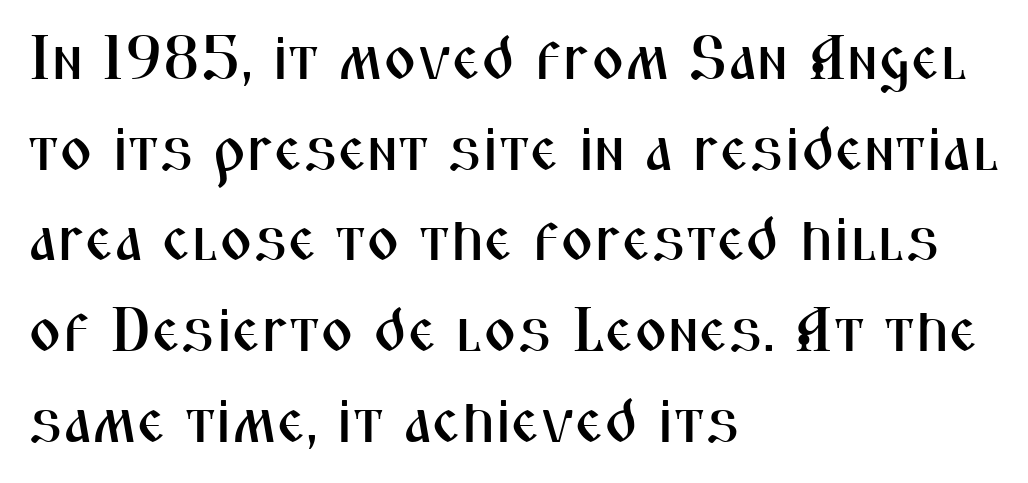
The image shows 63 px condensed sans-serif type, upright; set left-aligned, normal line spacing (1.44x), normal letter spacing, not underlined; medium stroke contrast and a medium x-height.
